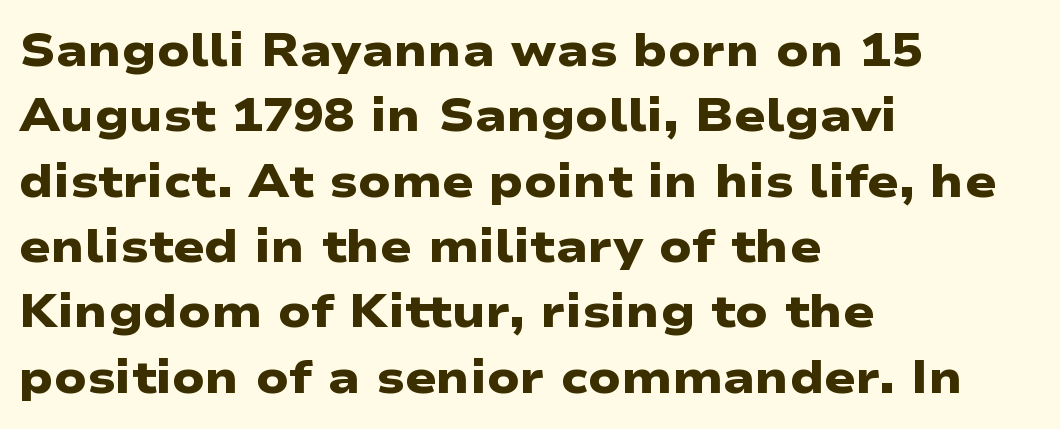
Bold? Absolutely — the strokes are thick and heavy. Anything drawn beneath the words? Only blank space. Is this a sans? Yes — the strokes have no serifs. A typesetter would call this leading conventional body-copy spacing.
